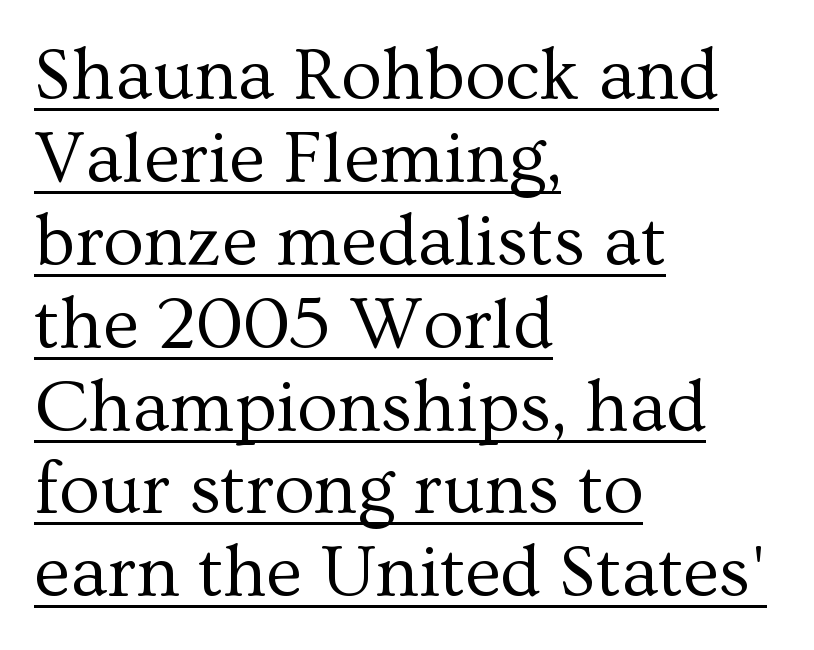
{"serif": "yes", "italic": "no", "bold": "no", "weight": "regular", "width": "normal", "stroke_contrast": "medium", "x_height": "medium", "monospaced": "no", "underline": "yes", "align": "left", "line_spacing": "tight", "line_spacing_ratio": 1.12, "letter_spacing": "normal", "letter_spacing_em": 0.0, "glyph_px": 74}
